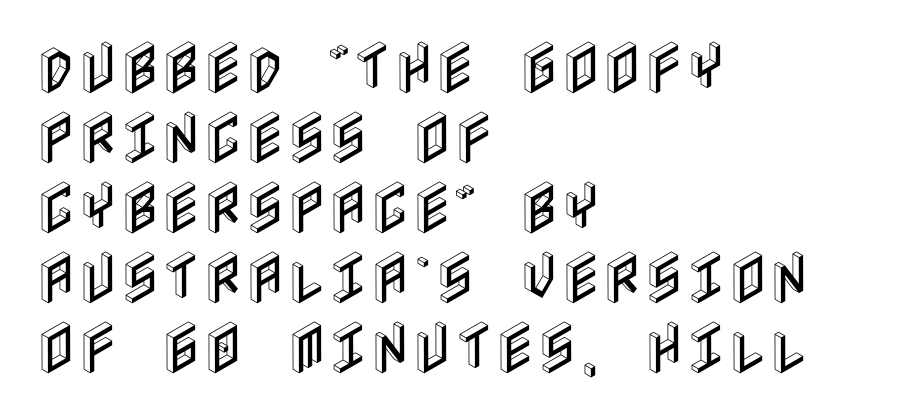
{"italic": "no", "width": "condensed", "x_height": "large", "underline": "no", "align": "left", "line_spacing_ratio": 1.23, "letter_spacing": "normal", "letter_spacing_em": 0.0, "glyph_px": 57}
